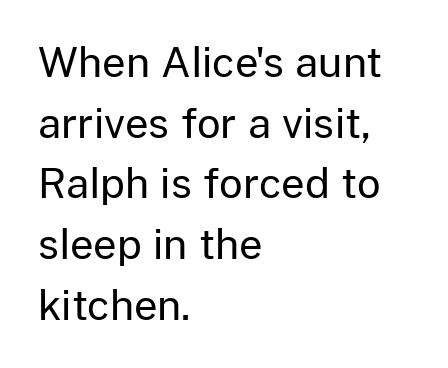
{"serif": "no", "italic": "no", "bold": "no", "weight": "regular", "width": "normal", "stroke_contrast": "low", "x_height": "medium", "monospaced": "no", "underline": "no", "align": "left", "line_spacing": "normal", "line_spacing_ratio": 1.48, "letter_spacing": "normal", "letter_spacing_em": 0.0, "glyph_px": 41}
